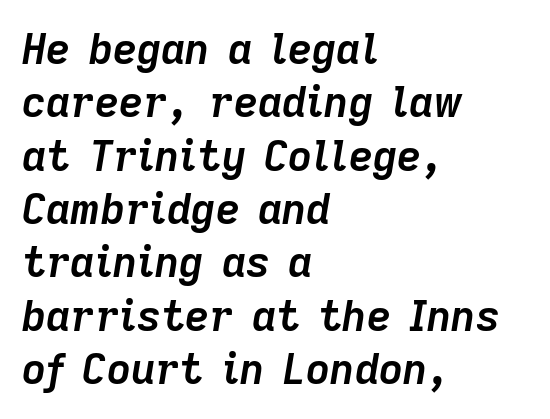
Rows of type keep a routine distance in the vertical direction. The type is set solid horizontally, with unmodified tracking. Letters rest on an invisible, unmarked baseline. The rag falls on the right side of this text block. The face used here is proportionally spaced, like ordinary book or web type. Tall strokes in this sample are angled rather than plumb.
